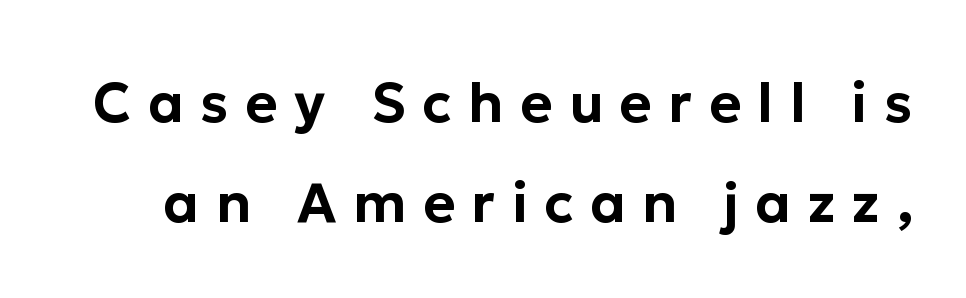
Q: Is the text italic (slanted)? A: No, it is upright.
Q: Is the typeface a serif or a sans-serif typeface? A: Sans-serif.
Q: Is the text underlined? A: No.
Q: Is the spacing between letters normal or unusually wide? A: Unusually wide.
Q: Width (condensed, normal, or wide)? A: Normal.
Q: Stroke contrast? A: Low.
Q: x-height? A: Medium.
Q: Monospaced? A: No.
